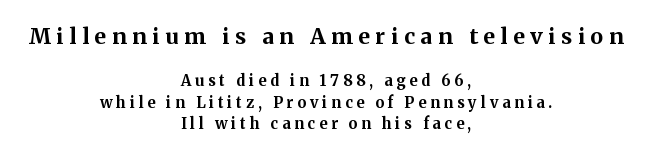
Q: Is the text bold? A: Yes.
Q: Is the text italic (slanted)? A: No, it is upright.
Q: Is the text underlined? A: No.
Q: How is the paragraph aligned? A: Centered.
Q: Is the spacing between letters normal or unusually wide? A: Unusually wide.
Q: Is the spacing between lines tight, normal or loose? A: Normal.
Q: Which block of text is set in a larger size, the first (top) or the second (bottom)? A: The first (top) one.
